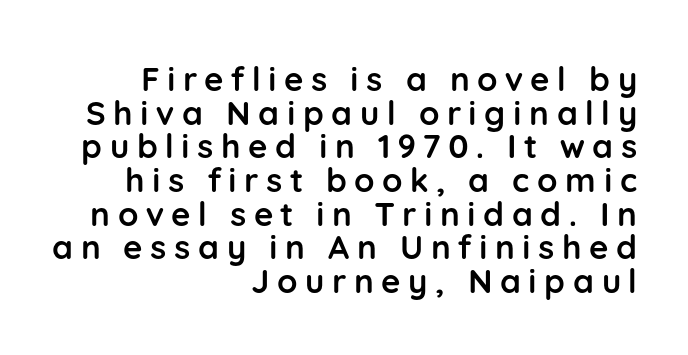
The image shows 33 px semibold sans-serif type, upright; set right-aligned, tight line spacing (1.02x), unusually wide letter spacing (+0.23 em), not underlined; low stroke contrast and a medium x-height.
